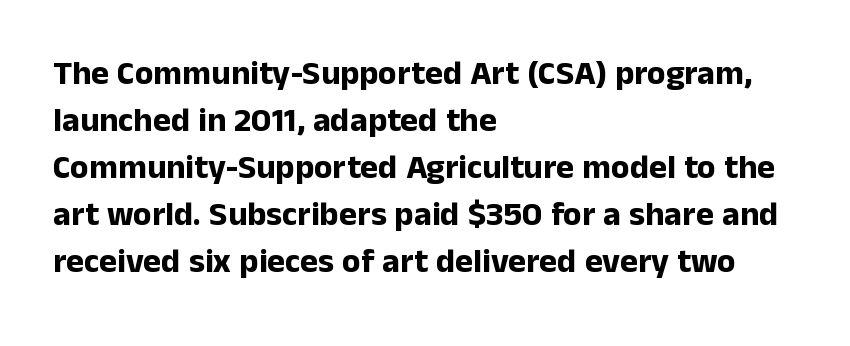
Does the weight exceed regular? Yes, all the way to bold. This sample uses plain, unmodified letter spacing. The letters carry no serifs — their stems end cleanly without finishing strokes. Here the designer chose a conventional face with non-uniform glyph widths. The type sits square on the baseline with zero lean. Teacher's note: observe the even left margin — that is flush-left alignment.
